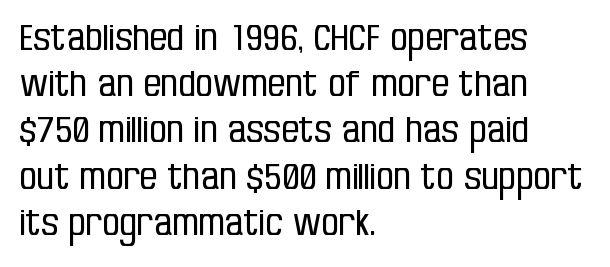
Q: Is the text bold? A: No.
Q: Is the text italic (slanted)? A: No, it is upright.
Q: Is the typeface a serif or a sans-serif typeface? A: Sans-serif.
Q: Is the text underlined? A: No.
Q: How is the paragraph aligned? A: Left-aligned.
Q: Is the spacing between letters normal or unusually wide? A: Normal.
Q: Is the spacing between lines tight, normal or loose? A: Normal.
Q: Width (condensed, normal, or wide)? A: Condensed.
Q: Stroke contrast? A: Low.
Q: x-height? A: Large.
Q: Monospaced? A: No.
